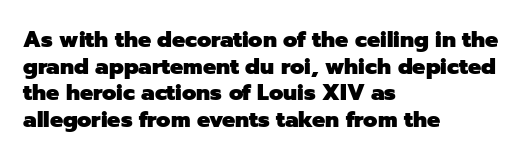
Which margin do the lines hug? The left one — the right edge is uneven. Weight check: bold — yes, fully. Tracking here is standard; glyphs follow each other at the usual distance. Unlike italic type, these characters show no tilt at all. Just letters on the line, the space beneath them empty.
